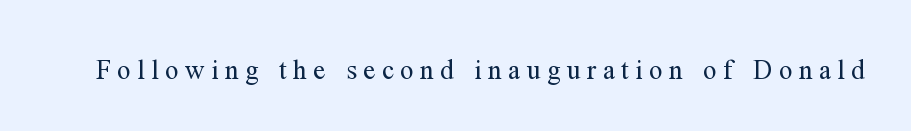
Q: Is the text bold? A: No.
Q: Is the text italic (slanted)? A: No, it is upright.
Q: Is the text underlined? A: No.
Q: Is the spacing between letters normal or unusually wide? A: Unusually wide.
